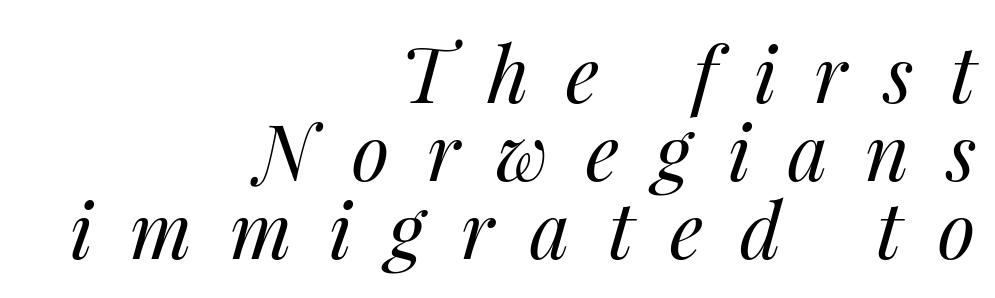
The image shows 77 px regular-weight type, italic (leaning right); set right-aligned, tight line spacing (1.01x), unusually wide letter spacing (+0.48 em), not underlined; medium stroke contrast and a medium x-height.
